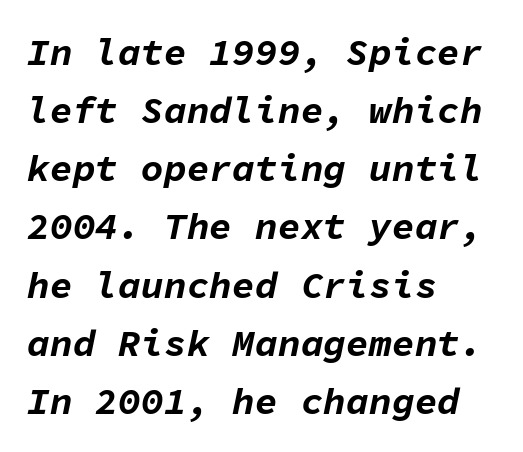
Thick stems and heavy bowls — unmistakably bold. Casual observation: everything's shoved over to the left. This sample has the even, mechanical cadence of fixed-width lettering. Regular leading.
